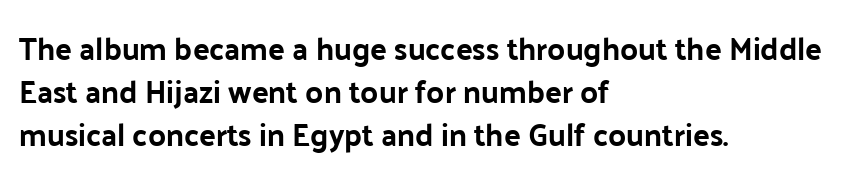
In terms of letterspacing, this is plain default setting. The rendering uses natural spacing where letterforms have individual widths. This sample uses a sans-serif face. No word sits above an underline. This is the regular roman posture of the typeface. All the whitespace from short lines collects on the right.
